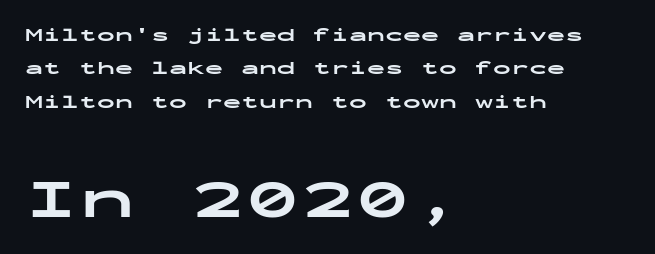
Q: Is the text bold? A: Yes.
Q: Is the text italic (slanted)? A: No, it is upright.
Q: Is the typeface a serif or a sans-serif typeface? A: Sans-serif.
Q: Is the text underlined? A: No.
Q: How is the paragraph aligned? A: Left-aligned.
Q: Is the spacing between letters normal or unusually wide? A: Normal.
Q: Which block of text is set in a larger size, the first (top) or the second (bottom)? A: The second (bottom) one.
Q: Width (condensed, normal, or wide)? A: Wide.
Q: Stroke contrast? A: Low.
Q: x-height? A: Medium.
Q: Monospaced? A: Yes.
